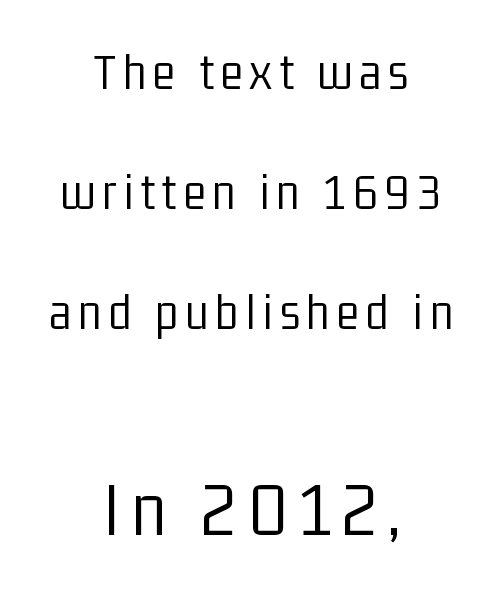
Q: Is the text bold? A: No.
Q: Is the text italic (slanted)? A: No, it is upright.
Q: Is the typeface a serif or a sans-serif typeface? A: Sans-serif.
Q: Is the text underlined? A: No.
Q: How is the paragraph aligned? A: Centered.
Q: Is the spacing between lines tight, normal or loose? A: Loose.
Q: Which block of text is set in a larger size, the first (top) or the second (bottom)? A: The second (bottom) one.
Q: Width (condensed, normal, or wide)? A: Condensed.
Q: Stroke contrast? A: Low.
Q: x-height? A: Medium.
Q: Monospaced? A: No.
